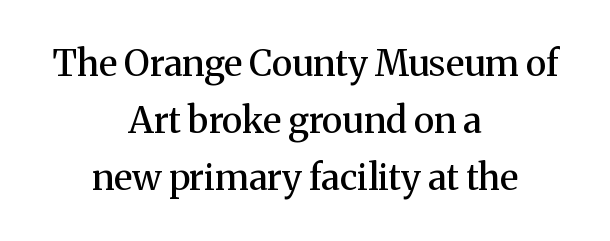
Q: Is the text bold? A: Semi-bold.
Q: Is the text italic (slanted)? A: No, it is upright.
Q: Is the typeface a serif or a sans-serif typeface? A: Serif.
Q: Is the text underlined? A: No.
Q: How is the paragraph aligned? A: Centered.
Q: Is the spacing between letters normal or unusually wide? A: Normal.
Q: Is the spacing between lines tight, normal or loose? A: Normal.
Q: Width (condensed, normal, or wide)? A: Normal.
Q: Stroke contrast? A: Medium.
Q: x-height? A: Medium.
Q: Monospaced? A: No.
